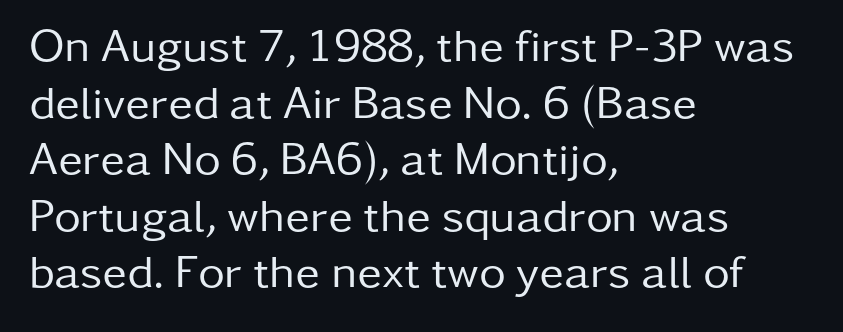
No extra ink here — the face is not bold. Layout note: lines flush left. This is sans-serif lettering, the kind often seen on screens and signage. Here the glyphs are tracked normally, forming tight word shapes. The specimen reads as upright at a glance.
